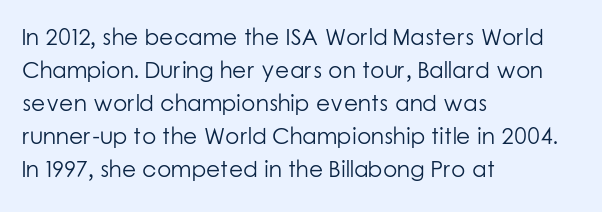
{"italic": "no", "bold": "no", "underline": "no", "align": "left", "line_spacing": "normal", "line_spacing_ratio": 1.43, "letter_spacing": "normal", "letter_spacing_em": 0.0, "glyph_px": 23}
